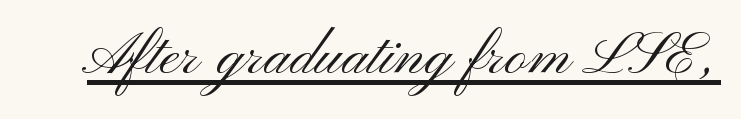
The image shows 76 px light, wide sans-serif type; set normal letter spacing, underlined; medium stroke contrast and a small x-height.
